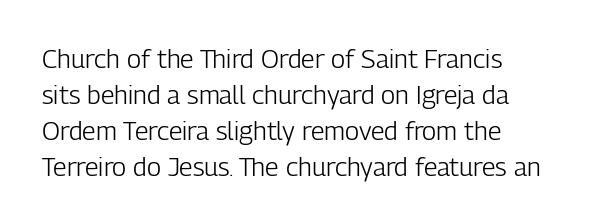
The image shows 26 px text type, upright; set left-aligned, normal line spacing (1.38x), normal letter spacing, not underlined.
